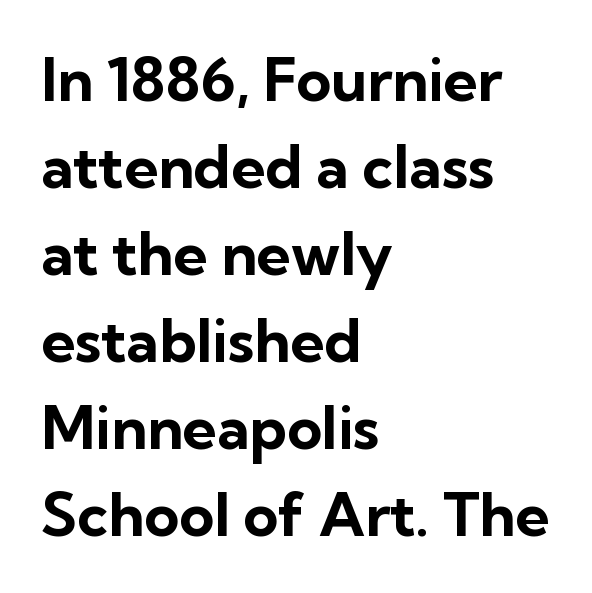
The glyphs have the mass of a bold cut. One glance says typical: line gaps are just what's usual. Do the letters lean? They stand straight. Every row of glyphs begins at an identical x-position on the left. Decoration check: the copy has no underline. The letters advance in unequal steps, a hallmark of proportional type.
